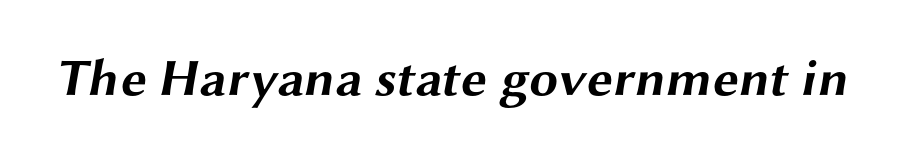
The glyphs have the mass of a bold cut. The text was rendered using a sans face with plain stroke endings. Plain, unruled lines of type. Nobody touched the tracking dial on this one. Do the characters align in a grid? No, the font is proportional.
